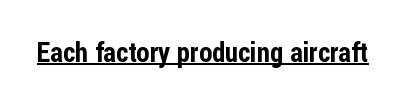
{"italic": "no", "underline": "yes", "letter_spacing": "normal", "letter_spacing_em": 0.0, "glyph_px": 27}
